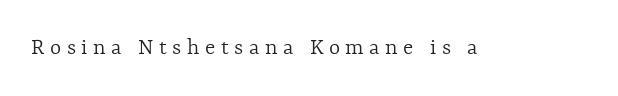
Q: Is the text bold? A: No.
Q: Is the text italic (slanted)? A: No, it is upright.
Q: Is the text underlined? A: No.
Q: Is the spacing between letters normal or unusually wide? A: Unusually wide.
